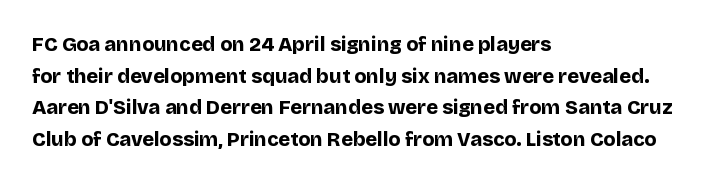
The image shows 20 px bold type, upright; set left-aligned, normal line spacing (1.58x), normal letter spacing, not underlined.
